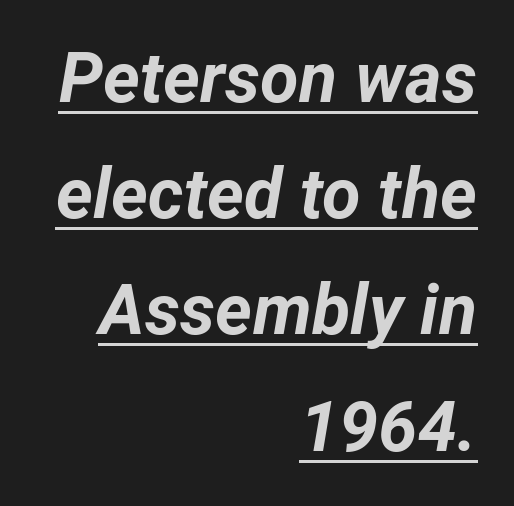
Q: Is the text bold? A: Yes.
Q: Is the text italic (slanted)? A: Yes, it leans right by about 12 degrees.
Q: Is the text underlined? A: Yes.
Q: How is the paragraph aligned? A: Right-aligned.
Q: Is the spacing between letters normal or unusually wide? A: Normal.
Q: Is the spacing between lines tight, normal or loose? A: Normal.
Q: Width (condensed, normal, or wide)? A: Normal.
Q: Stroke contrast? A: Low.
Q: x-height? A: Medium.
Q: Monospaced? A: No.
